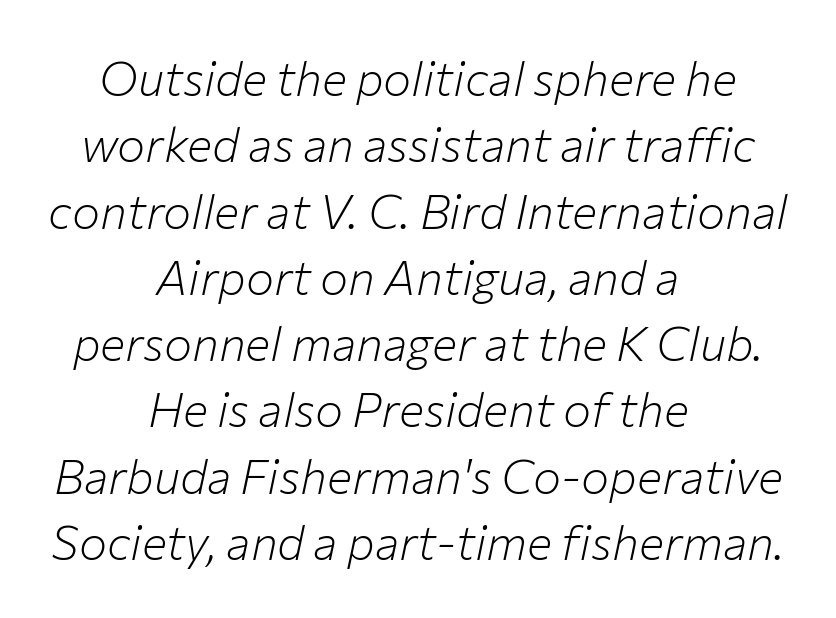
{"italic": "yes", "lean": "right", "slant_degrees": 12, "bold": "no", "weight": "light", "width": "normal", "stroke_contrast": "low", "x_height": "medium", "monospaced": "no", "underline": "no", "align": "center", "line_spacing": "normal", "line_spacing_ratio": 1.41, "letter_spacing": "normal", "letter_spacing_em": 0.0, "glyph_px": 47}
